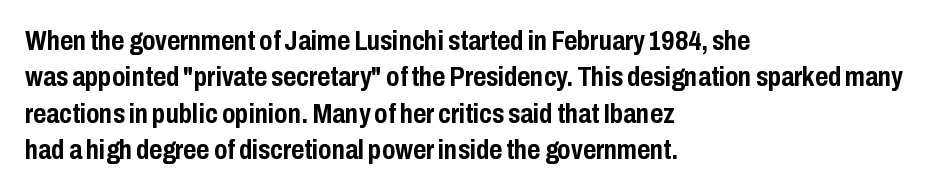
Q: Is the text bold? A: Yes.
Q: Is the text italic (slanted)? A: No, it is upright.
Q: Is the typeface a serif or a sans-serif typeface? A: Sans-serif.
Q: Is the text underlined? A: No.
Q: How is the paragraph aligned? A: Left-aligned.
Q: Is the spacing between letters normal or unusually wide? A: Normal.
Q: Is the spacing between lines tight, normal or loose? A: Normal.
Q: Width (condensed, normal, or wide)? A: Condensed.
Q: Stroke contrast? A: Low.
Q: x-height? A: Medium.
Q: Monospaced? A: No.
